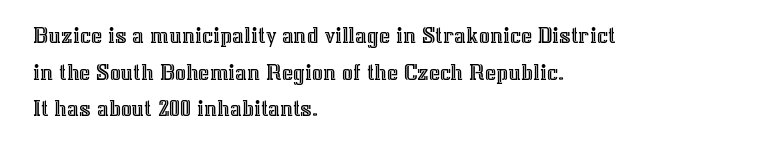
{"italic": "no", "underline": "no", "align": "left", "line_spacing": "normal", "line_spacing_ratio": 1.53, "letter_spacing": "normal", "letter_spacing_em": 0.0, "glyph_px": 24}
